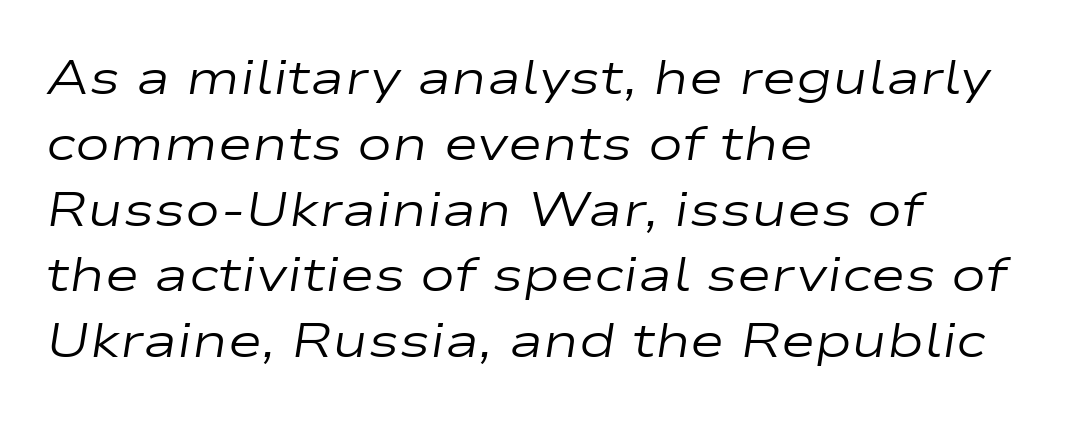
Q: Is the text bold? A: No.
Q: Is the text italic (slanted)? A: Yes, it leans right by about 9 degrees.
Q: Is the text underlined? A: No.
Q: How is the paragraph aligned? A: Left-aligned.
Q: Is the spacing between letters normal or unusually wide? A: Normal.
Q: Is the spacing between lines tight, normal or loose? A: Normal.
Q: Width (condensed, normal, or wide)? A: Wide.
Q: Stroke contrast? A: Low.
Q: x-height? A: Medium.
Q: Monospaced? A: No.
